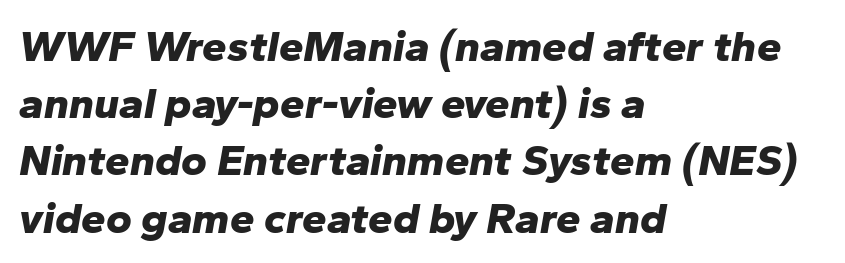
{"italic": "yes", "lean": "right", "slant_degrees": 10, "bold": "yes", "weight": "bold", "width": "normal", "stroke_contrast": "low", "x_height": "medium", "monospaced": "no", "underline": "no", "align": "left", "line_spacing": "normal", "line_spacing_ratio": 1.3, "letter_spacing": "normal", "letter_spacing_em": 0.0, "glyph_px": 44}
